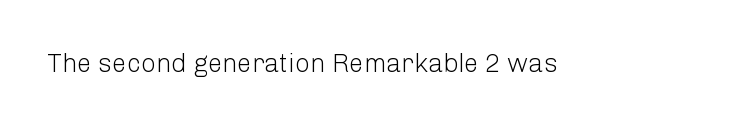
A roman cut, with each character standing at attention. Decoration check: the copy has no underline. The gaps between neighbouring characters are ordinary and unremarkable. Bold? No — there's no thickening of the strokes.
